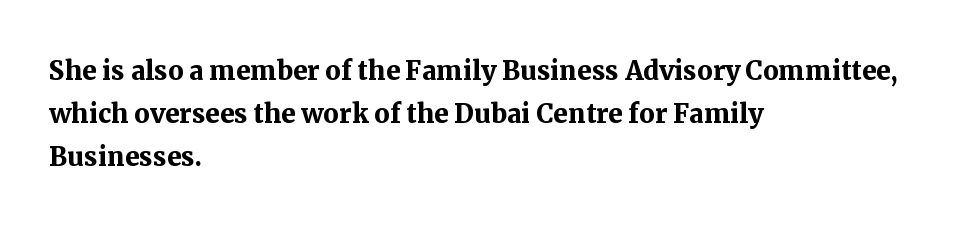
Q: Is the text bold? A: Yes.
Q: Is the text italic (slanted)? A: No, it is upright.
Q: Is the typeface a serif or a sans-serif typeface? A: Serif.
Q: Is the text underlined? A: No.
Q: How is the paragraph aligned? A: Left-aligned.
Q: Is the spacing between letters normal or unusually wide? A: Normal.
Q: Width (condensed, normal, or wide)? A: Normal.
Q: Stroke contrast? A: Medium.
Q: x-height? A: Medium.
Q: Monospaced? A: No.
